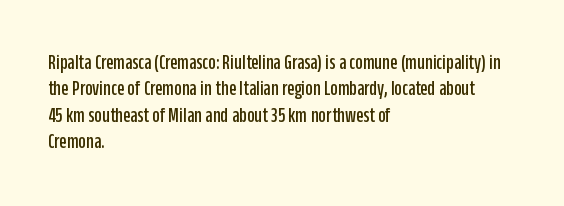
{"italic": "no", "underline": "no", "align": "left", "line_spacing": "normal", "line_spacing_ratio": 1.26, "letter_spacing": "normal", "letter_spacing_em": 0.0, "glyph_px": 21}
